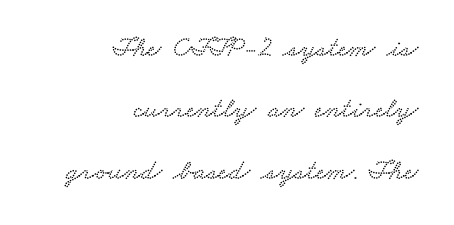
Here the glyphs are tracked normally, forming tight word shapes. The designer dialed line spacing up above the default. The area under the type is left untouched. In terms of letterform style, serifs are clearly present. These lines are rendered in a variable-pitch font.
